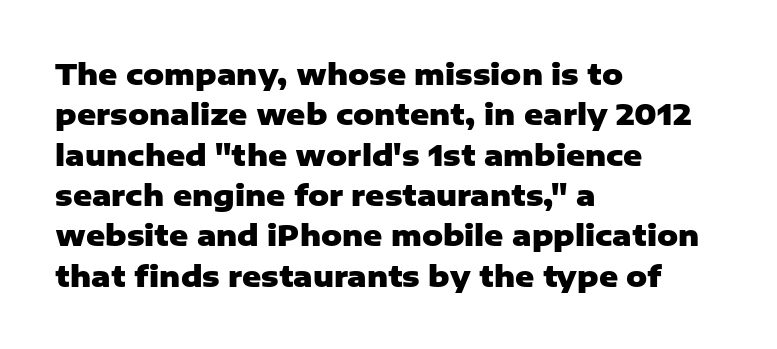
{"serif": "no", "italic": "no", "bold": "yes", "weight": "heavy", "width": "normal", "stroke_contrast": "low", "x_height": "medium", "monospaced": "no", "underline": "no", "align": "left", "line_spacing": "normal", "line_spacing_ratio": 1.39, "letter_spacing": "normal", "letter_spacing_em": 0.0, "glyph_px": 29}
